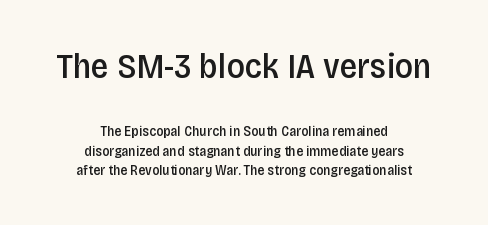
{"serif": "no", "italic": "no", "bold": "semi", "weight": "semibold", "width": "condensed", "stroke_contrast": "low", "x_height": "large", "monospaced": "no", "underline": "no", "align": "center", "line_spacing": "normal", "line_spacing_ratio": 1.4, "letter_spacing": "normal", "letter_spacing_em": 0.0, "larger_block": "first", "size_ratio": 2.5, "glyph_px": 35}
